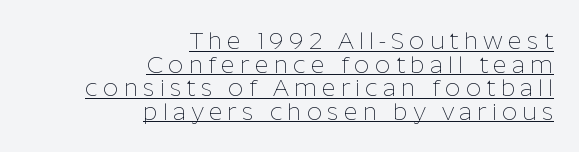
The image shows 24 px text type, upright; set right-aligned, tight line spacing (0.98x), unusually wide letter spacing (+0.21 em), underlined.
